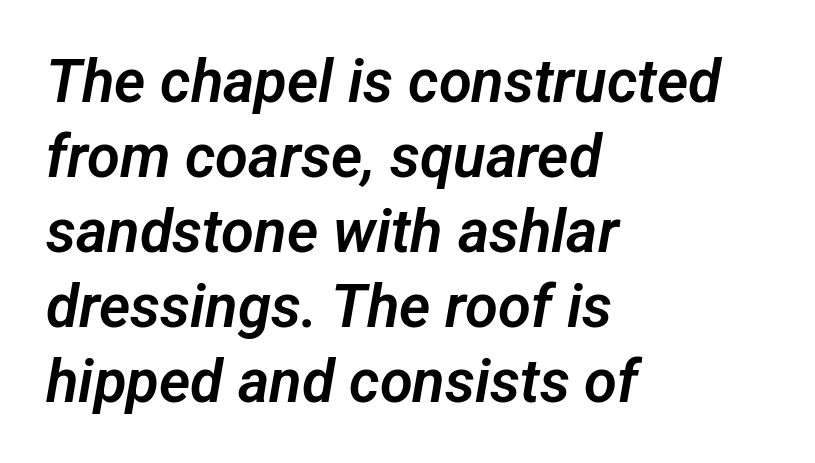
The image shows 60 px sans-serif type; set left-aligned, normal line spacing (1.25x), normal letter spacing, not underlined; low stroke contrast and a medium x-height.
